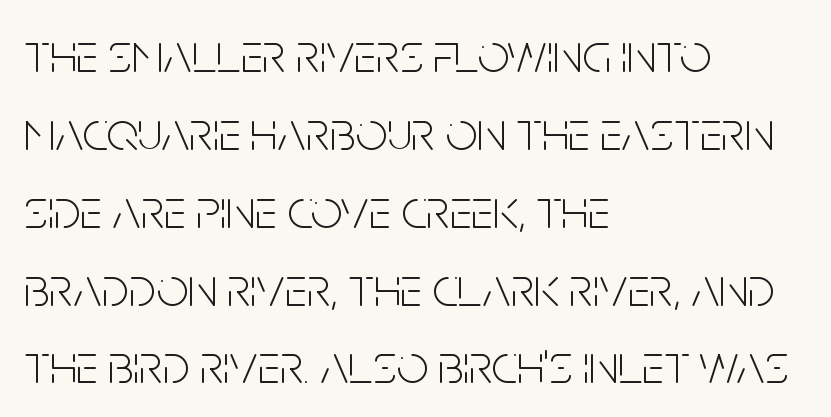
{"serif": "no", "italic": "no", "bold": "no", "weight": "light", "width": "condensed", "stroke_contrast": "low", "x_height": "large", "monospaced": "no", "underline": "no", "align": "left", "line_spacing": "normal", "line_spacing_ratio": 1.39, "letter_spacing": "normal", "letter_spacing_em": 0.0, "glyph_px": 56}
